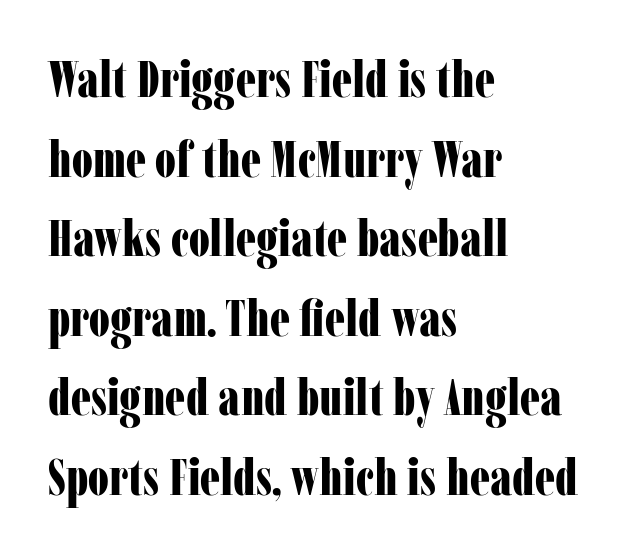
Q: Is the text bold? A: Yes.
Q: Is the text italic (slanted)? A: No, it is upright.
Q: Is the typeface a serif or a sans-serif typeface? A: Serif.
Q: Is the text underlined? A: No.
Q: How is the paragraph aligned? A: Left-aligned.
Q: Is the spacing between letters normal or unusually wide? A: Normal.
Q: Is the spacing between lines tight, normal or loose? A: Normal.
Q: Width (condensed, normal, or wide)? A: Condensed.
Q: Stroke contrast? A: Low.
Q: x-height? A: Medium.
Q: Monospaced? A: No.
